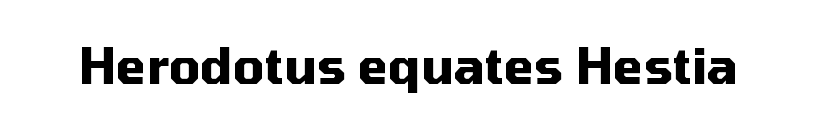
The image shows 49 px heavy sans-serif type, upright; set normal letter spacing, not underlined; medium stroke contrast and a medium x-height.
